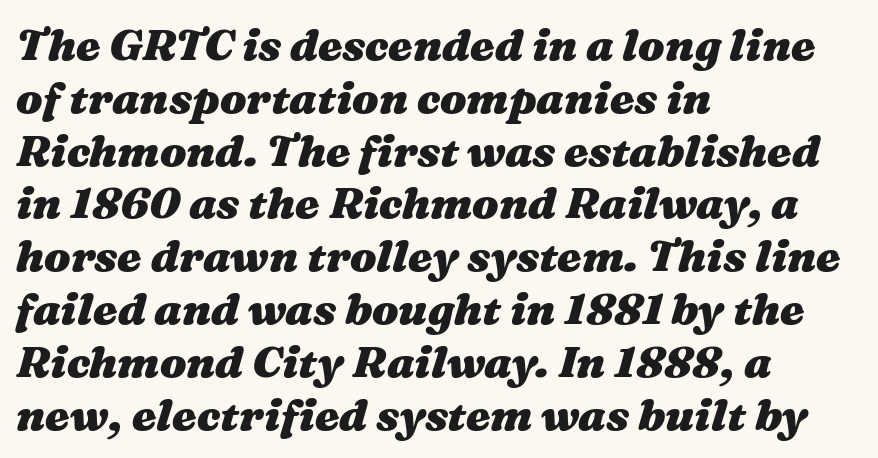
Q: Is the text bold? A: Yes.
Q: Is the text italic (slanted)? A: Yes, it leans right by about 16 degrees.
Q: Is the text underlined? A: No.
Q: How is the paragraph aligned? A: Left-aligned.
Q: Is the spacing between letters normal or unusually wide? A: Normal.
Q: Width (condensed, normal, or wide)? A: Wide.
Q: Stroke contrast? A: Medium.
Q: x-height? A: Medium.
Q: Monospaced? A: No.
